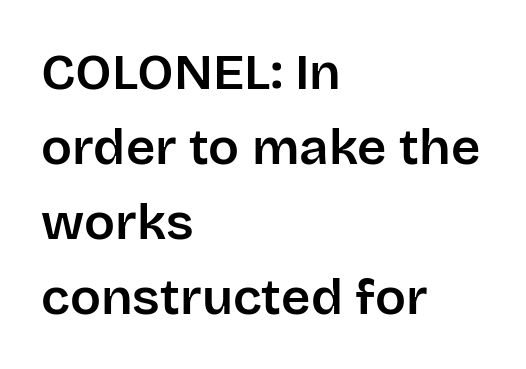
Q: Is the text italic (slanted)? A: No, it is upright.
Q: Is the typeface a serif or a sans-serif typeface? A: Sans-serif.
Q: Is the text underlined? A: No.
Q: How is the paragraph aligned? A: Left-aligned.
Q: Is the spacing between letters normal or unusually wide? A: Normal.
Q: Is the spacing between lines tight, normal or loose? A: Normal.
Q: Width (condensed, normal, or wide)? A: Normal.
Q: Stroke contrast? A: Low.
Q: x-height? A: Large.
Q: Monospaced? A: No.
